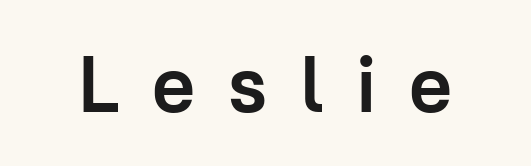
The image shows 80 px semibold sans-serif type, upright; set unusually wide letter spacing (+0.41 em), not underlined; low stroke contrast and a medium x-height.
